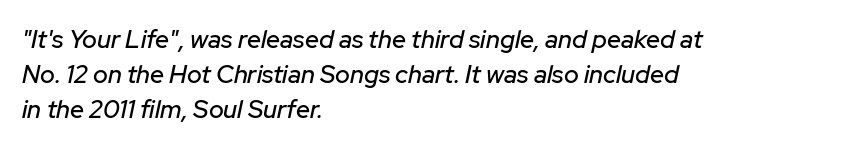
The image shows 25 px text type, italic (leaning right); set left-aligned, normal line spacing (1.41x), normal letter spacing, not underlined.
